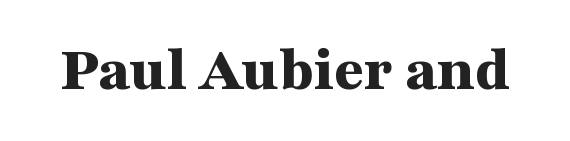
The image shows 65 px bold, wide serif type, upright; set normal letter spacing, not underlined; medium stroke contrast and a medium x-height.
